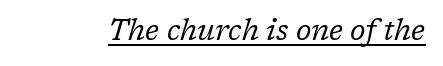
{"serif": "yes", "italic": "yes", "lean": "right", "slant_degrees": 17, "bold": "no", "weight": "regular", "width": "normal", "stroke_contrast": "low", "x_height": "medium", "monospaced": "no", "underline": "yes", "letter_spacing": "normal", "letter_spacing_em": 0.0, "glyph_px": 29}
